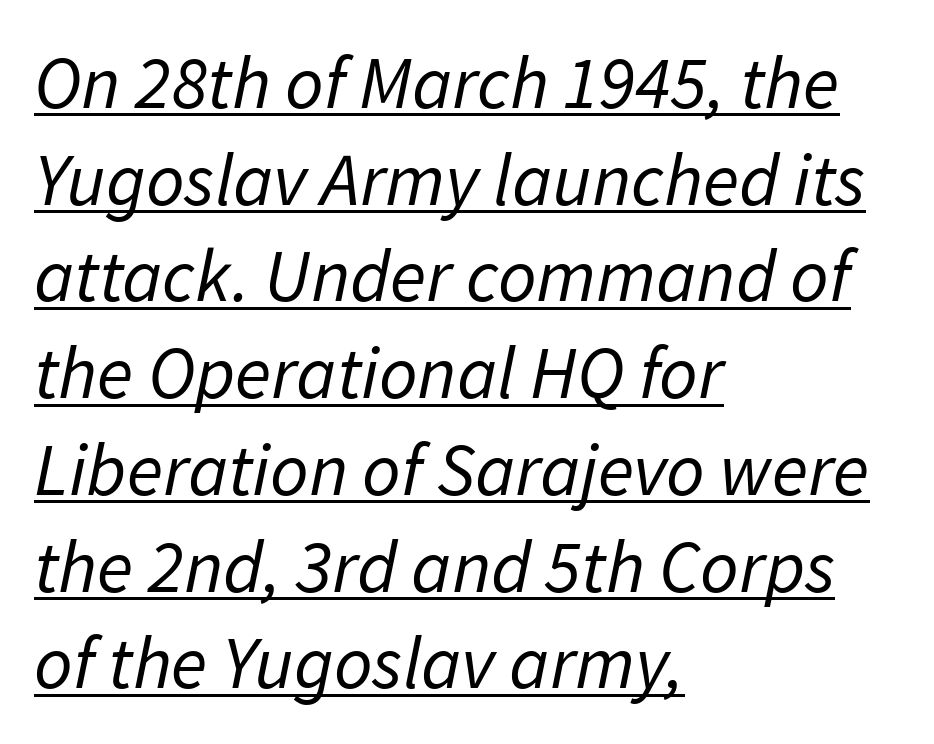
The sample's only ornament is a line tracing under the words. The typeface chosen for these lines omits serifs. The space between consecutive lines is moderate. Is this a fixed-width face? No — the glyphs have proportional, varying widths.
